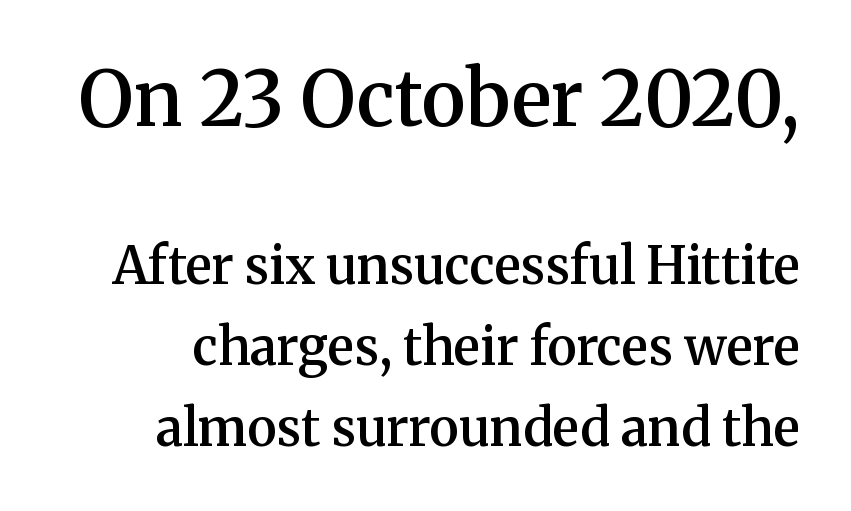
Tall strokes in this sample are plumb rather than angled. Serifs: yes, visible at the terminals of the letterforms. The zone under the glyphs is completely vacant. Visually, the top section dominates because its glyphs are scaled up. Proportional: the letters do not fall into vertical columns.
